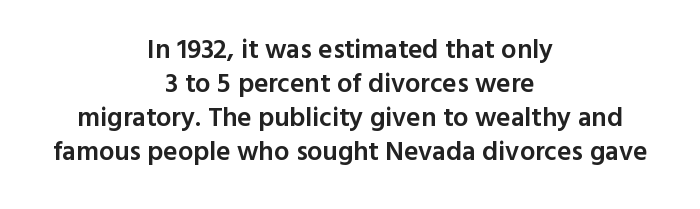
The image shows 27 px text type, upright; set centered, normal line spacing (1.26x), normal letter spacing, not underlined.
